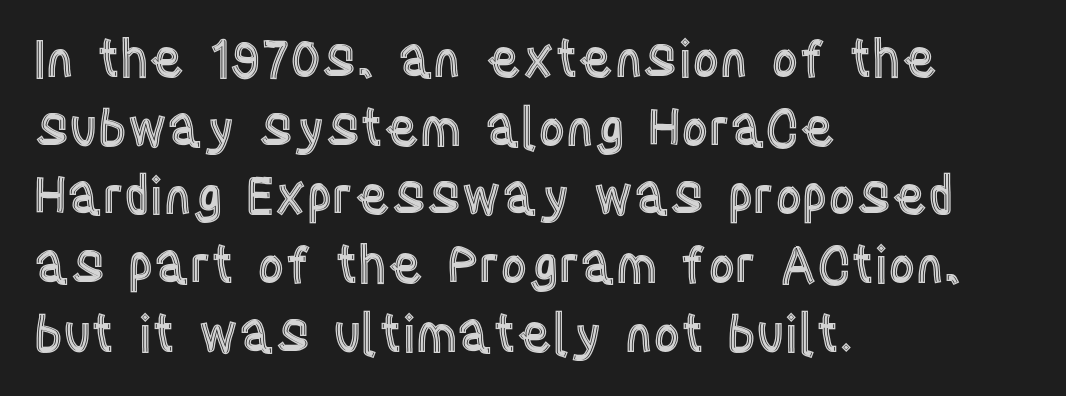
Looks like regular typesetting: each glyph gets only the width it needs. Leading matches the norm, producing a regular column. The letters stand upright; this is a roman face. Words appear dense and cohesive because spacing is normal. Caption: multi-line text, flush left, ragged right. Honestly, there is no underline to notice here at all.
